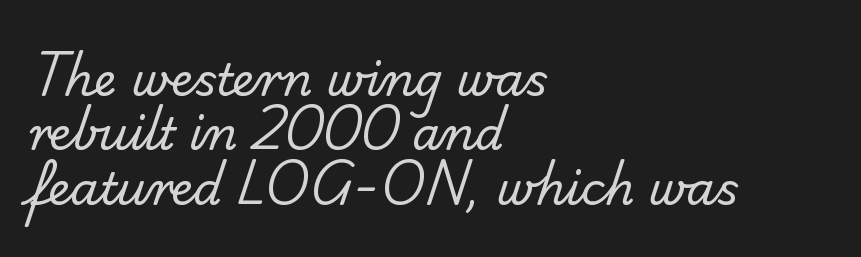
Q: Is the text bold? A: No.
Q: Is the typeface a serif or a sans-serif typeface? A: Sans-serif.
Q: Is the text underlined? A: No.
Q: How is the paragraph aligned? A: Left-aligned.
Q: Is the spacing between letters normal or unusually wide? A: Normal.
Q: Width (condensed, normal, or wide)? A: Normal.
Q: Stroke contrast? A: Low.
Q: x-height? A: Small.
Q: Monospaced? A: No.
